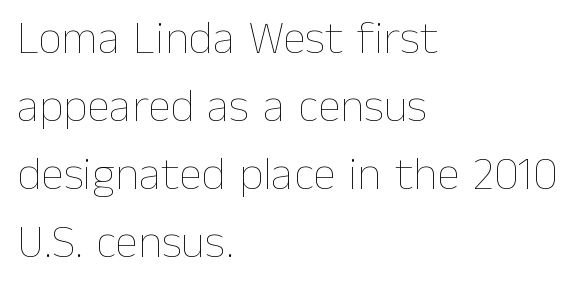
{"italic": "no", "bold": "no", "weight": "thin", "width": "normal", "stroke_contrast": "low", "x_height": "medium", "monospaced": "no", "underline": "no", "align": "left", "line_spacing": "normal", "line_spacing_ratio": 1.45, "letter_spacing": "normal", "letter_spacing_em": 0.0, "glyph_px": 47}
